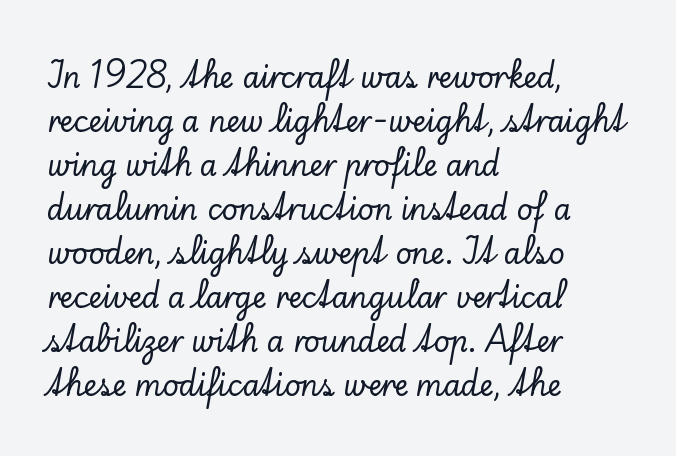
The image shows 28 px serif type; set left-aligned, normal line spacing (1.57x), normal letter spacing, not underlined; low stroke contrast and a small x-height.
